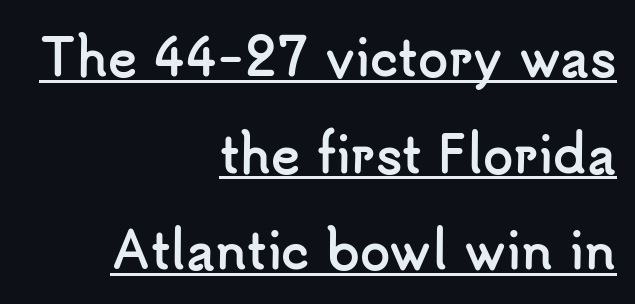
Caption: multi-line text, flush right, ragged left. Is there much room between lines? Yes — plenty of vertical air separates them. To sum up the face: it is a sans, with no serifs. You can tell it's not italic because the verticals are truly vertical. Does extra space separate the letters? No, they use regular spacing.
